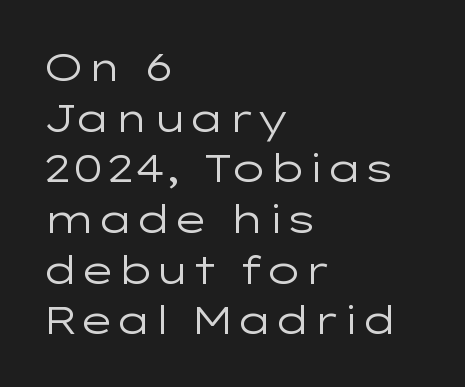
{"serif": "no", "italic": "no", "bold": "no", "weight": "regular", "width": "wide", "stroke_contrast": "low", "x_height": "medium", "monospaced": "no", "underline": "no", "align": "left", "line_spacing": "normal", "line_spacing_ratio": 1.3, "letter_spacing": "normal", "letter_spacing_em": 0.0, "glyph_px": 39}
